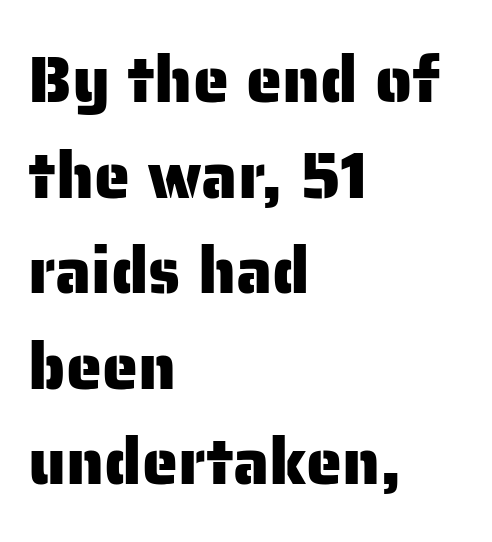
Q: Is the text italic (slanted)? A: No, it is upright.
Q: Is the typeface a serif or a sans-serif typeface? A: Sans-serif.
Q: Is the text underlined? A: No.
Q: How is the paragraph aligned? A: Left-aligned.
Q: Is the spacing between letters normal or unusually wide? A: Normal.
Q: Is the spacing between lines tight, normal or loose? A: Normal.
Q: Width (condensed, normal, or wide)? A: Normal.
Q: Stroke contrast? A: Low.
Q: x-height? A: Medium.
Q: Monospaced? A: No.
